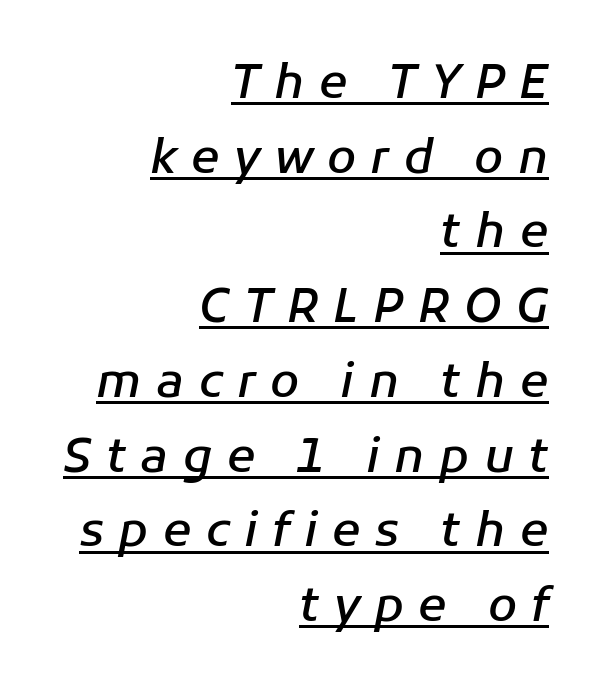
Q: Is the text bold? A: Semi-bold.
Q: Is the text italic (slanted)? A: Yes, it leans right by about 11 degrees.
Q: Is the text underlined? A: Yes.
Q: How is the paragraph aligned? A: Right-aligned.
Q: Is the spacing between letters normal or unusually wide? A: Unusually wide.
Q: Is the spacing between lines tight, normal or loose? A: Normal.
Q: Width (condensed, normal, or wide)? A: Normal.
Q: Stroke contrast? A: Low.
Q: x-height? A: Medium.
Q: Monospaced? A: No.
